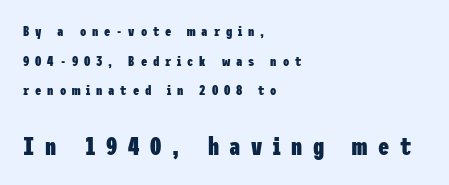
Q: Is the text bold? A: Yes.
Q: Is the text italic (slanted)? A: No, it is upright.
Q: Is the text underlined? A: No.
Q: How is the paragraph aligned? A: Left-aligned.
Q: Is the spacing between letters normal or unusually wide? A: Unusually wide.
Q: Is the spacing between lines tight, normal or loose? A: Loose.
Q: Which block of text is set in a larger size, the first (top) or the second (bottom)? A: The second (bottom) one.
